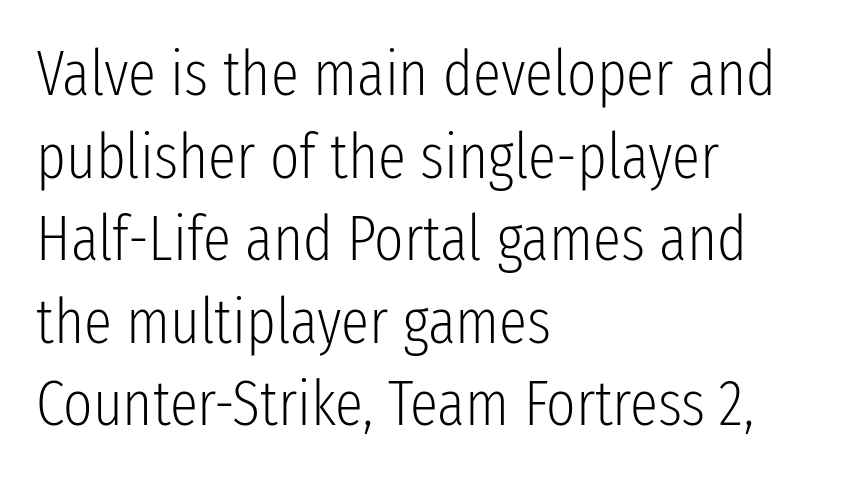
The image shows 63 px light, condensed sans-serif type, upright; set left-aligned, normal line spacing (1.31x), normal letter spacing, not underlined; low stroke contrast and a medium x-height.
